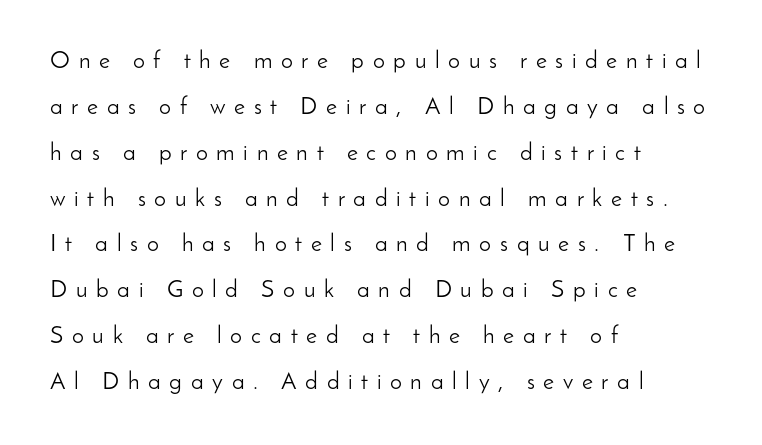
The image shows 24 px text type, upright; set left-aligned, loose line spacing (1.91x), unusually wide letter spacing (+0.36 em), not underlined.
